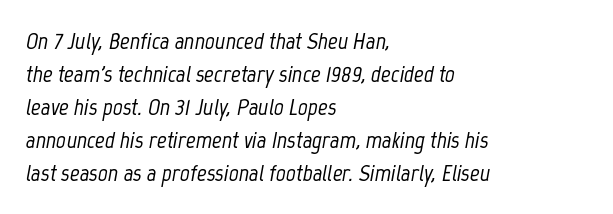
Q: Is the text italic (slanted)? A: Yes, it leans right by about 12 degrees.
Q: Is the text underlined? A: No.
Q: How is the paragraph aligned? A: Left-aligned.
Q: Is the spacing between letters normal or unusually wide? A: Normal.
Q: Is the spacing between lines tight, normal or loose? A: Normal.
